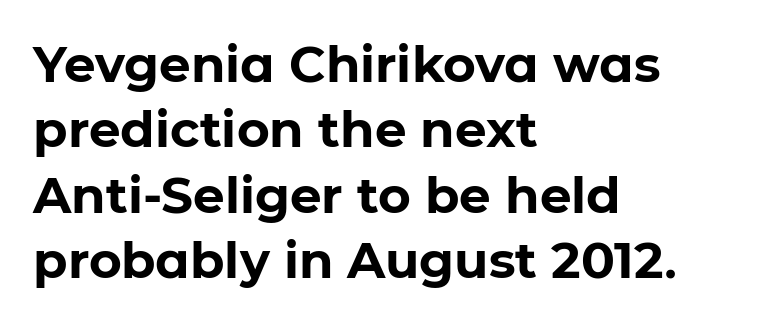
{"serif": "no", "italic": "no", "bold": "yes", "weight": "bold", "width": "normal", "stroke_contrast": "low", "x_height": "medium", "monospaced": "no", "underline": "no", "align": "left", "line_spacing": "normal", "line_spacing_ratio": 1.31, "letter_spacing": "normal", "letter_spacing_em": 0.0, "glyph_px": 50}
